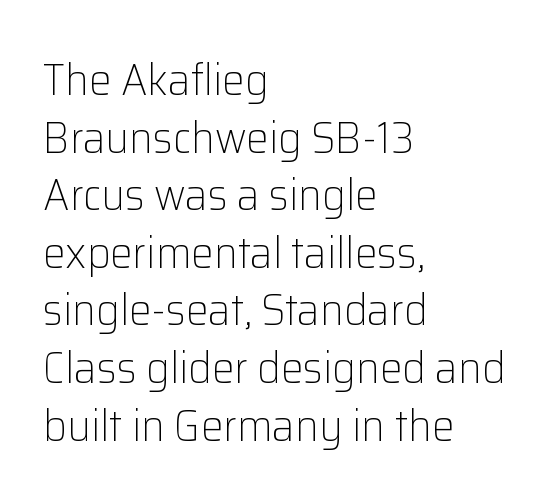
Weight: regular or lighter. The type family on display is of the sans-serif kind. Ordinary non-slanted type is in use. Default kerning and tracking; the words read as compact shapes. The passage shown is not underscored anywhere.
